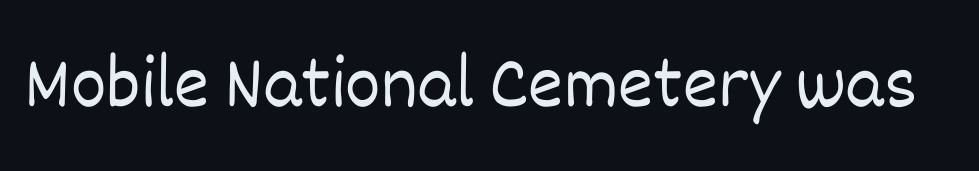
The image shows 75 px light type, upright; set normal letter spacing, not underlined; low stroke contrast and a large x-height.
